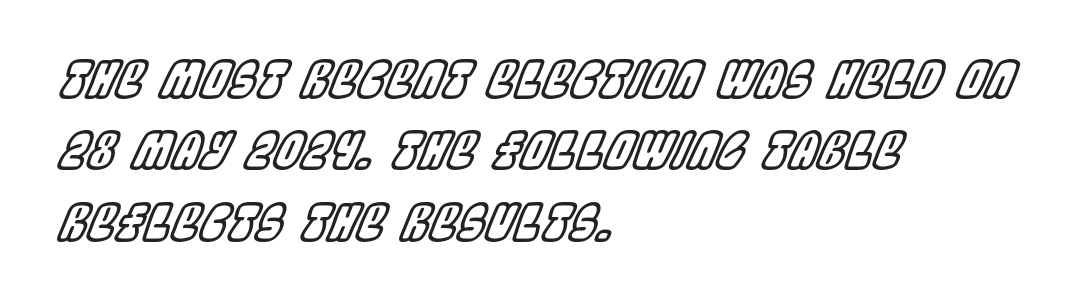
Q: Is the text italic (slanted)? A: Yes, it leans right by about 22 degrees.
Q: Is the text underlined? A: No.
Q: How is the paragraph aligned? A: Left-aligned.
Q: Is the spacing between letters normal or unusually wide? A: Normal.
Q: Is the spacing between lines tight, normal or loose? A: Normal.
Q: Width (condensed, normal, or wide)? A: Condensed.
Q: x-height? A: Large.
Q: Monospaced? A: No.
